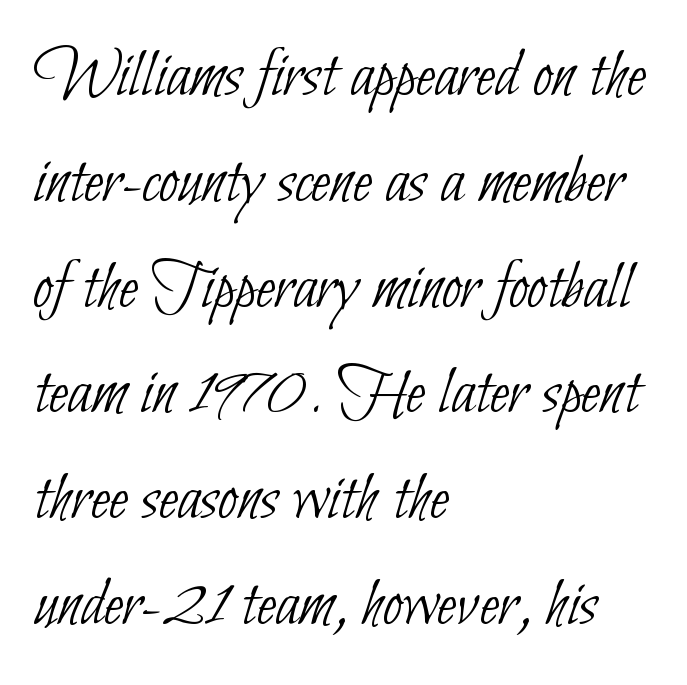
The image shows 71 px thin, condensed sans-serif type; set left-aligned, normal line spacing (1.49x), normal letter spacing, not underlined; low stroke contrast and a small x-height.
